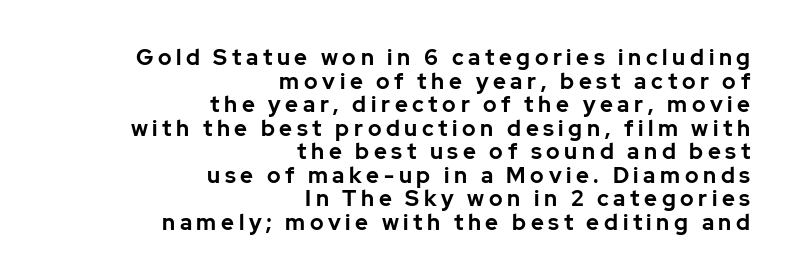
The image shows 22 px bold type, upright; set right-aligned, tight line spacing (1.07x), unusually wide letter spacing (+0.21 em), not underlined.
